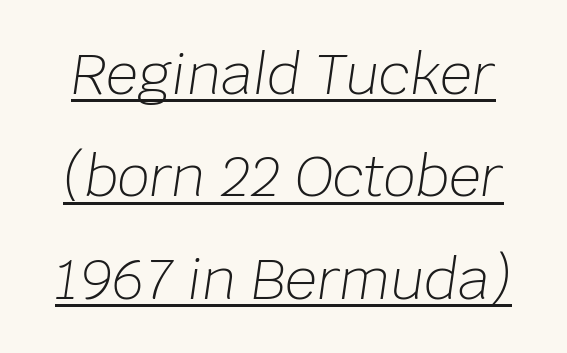
Q: Is the text bold? A: No.
Q: Is the text italic (slanted)? A: Yes, it leans right by about 8 degrees.
Q: Is the text underlined? A: Yes.
Q: Is the spacing between letters normal or unusually wide? A: Normal.
Q: Width (condensed, normal, or wide)? A: Normal.
Q: Stroke contrast? A: Low.
Q: x-height? A: Large.
Q: Monospaced? A: No.
